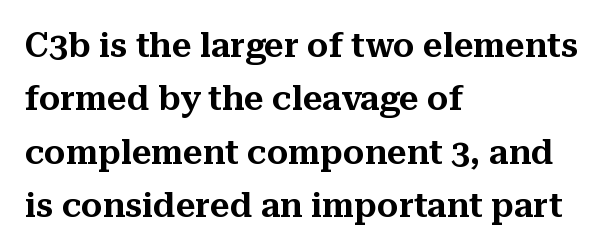
Q: Is the text italic (slanted)? A: No, it is upright.
Q: Is the typeface a serif or a sans-serif typeface? A: Serif.
Q: Is the text underlined? A: No.
Q: How is the paragraph aligned? A: Left-aligned.
Q: Is the spacing between letters normal or unusually wide? A: Normal.
Q: Is the spacing between lines tight, normal or loose? A: Normal.
Q: Width (condensed, normal, or wide)? A: Normal.
Q: Stroke contrast? A: Medium.
Q: x-height? A: Medium.
Q: Monospaced? A: No.
